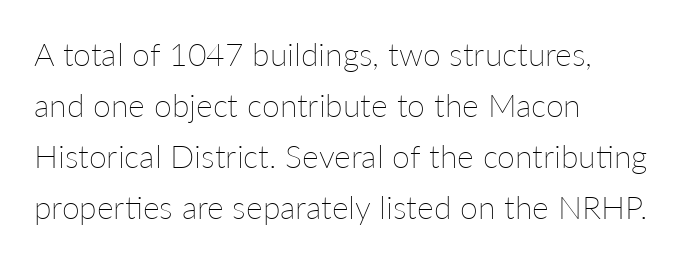
How would I describe the line gaps? Plain and ordinary. How are the letters spaced? Ordinarily, with no added tracking. Each row of text sits above clean, open space. Tall strokes in this sample are plumb rather than angled.
